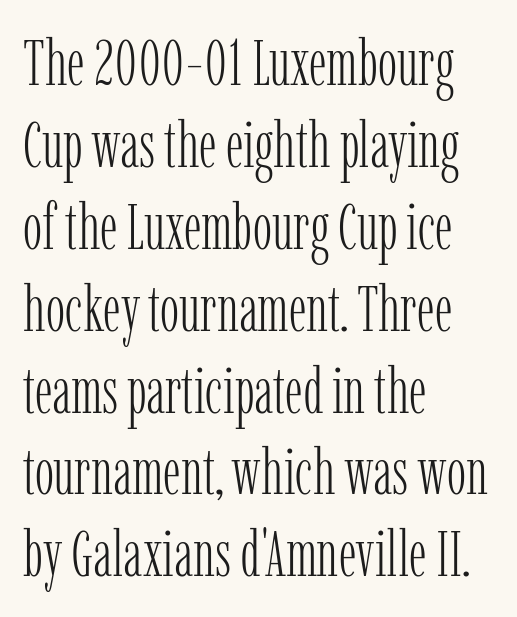
The image shows 65 px light, condensed serif type, upright; set left-aligned, normal line spacing (1.26x), normal letter spacing, not underlined; low stroke contrast and a medium x-height.
